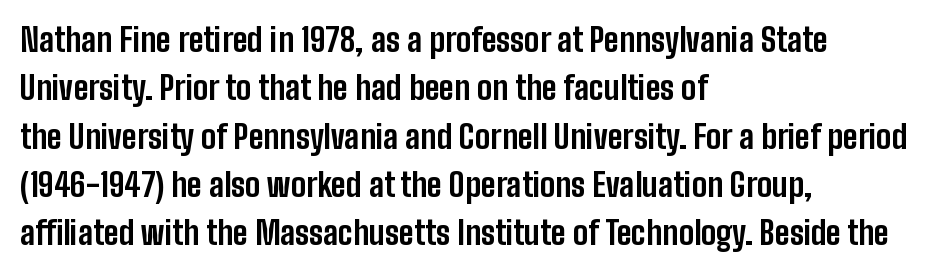
In terms of leading, this rendering sits right in the middle. Heft: maximum for text — a bold. This rendering features lettering with no underline. This rendering employs a face without finishing strokes, i.e., a sans-serif. The text block is weighted toward the left margin, trailing off unevenly rightward.
